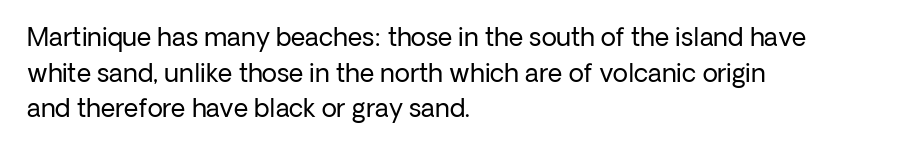
No word sits above an underline. These lines stack with their left ends in a neat column. The line-height multiplier appears to be the usual default. Ordinary non-slanted type is in use. Students, note that the glyphs here touch the page at normal intervals.
